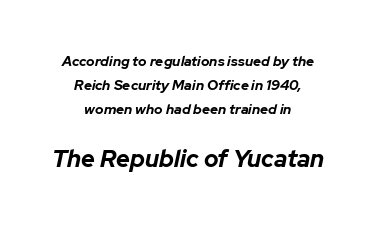
Q: Is the text bold? A: Yes.
Q: Is the text italic (slanted)? A: Yes, it leans right by about 12 degrees.
Q: Is the text underlined? A: No.
Q: How is the paragraph aligned? A: Centered.
Q: Is the spacing between letters normal or unusually wide? A: Normal.
Q: Which block of text is set in a larger size, the first (top) or the second (bottom)? A: The second (bottom) one.
